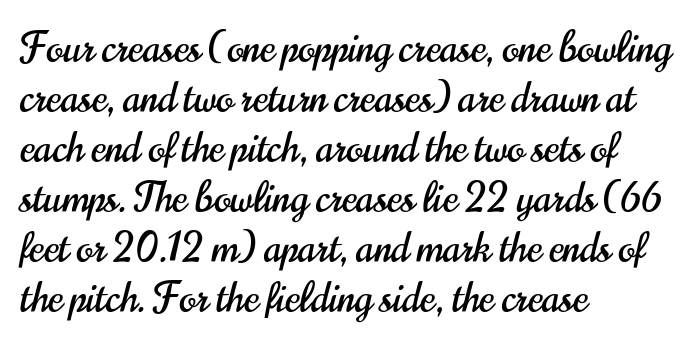
{"serif": "no", "width": "condensed", "stroke_contrast": "high", "x_height": "small", "monospaced": "no", "underline": "no", "align": "left", "line_spacing": "normal", "line_spacing_ratio": 1.25, "letter_spacing": "normal", "letter_spacing_em": 0.0, "glyph_px": 40}
